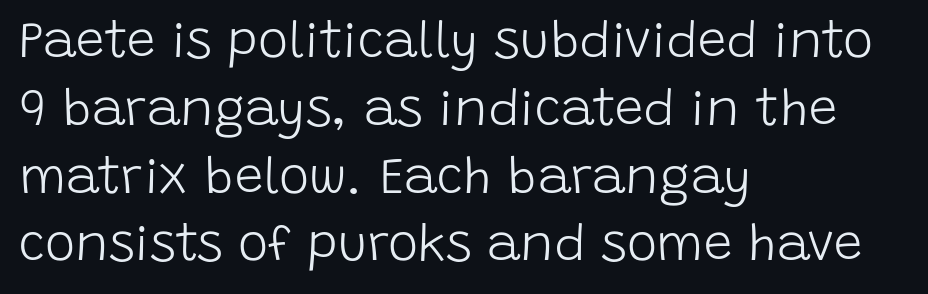
The letters look calm and open, with moderate or lighter stems. What stands out about the letter spacing? Nothing — it is the standard amount. Casual observation: everything's shoved over to the left. Quick note: interline space is typical. Every character sits straight up, as roman type does. You could not count columns in this text — the font is proportionally spaced.
